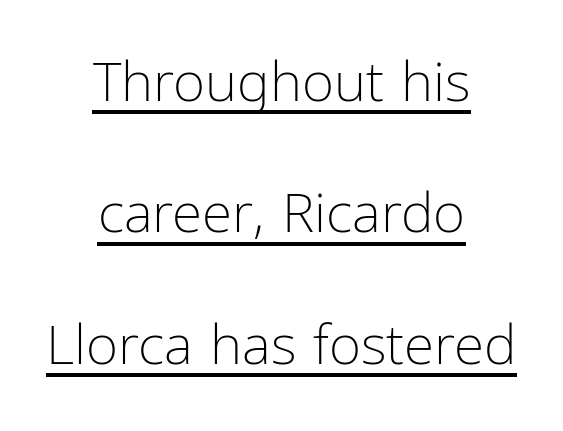
The image shows 55 px light, condensed sans-serif type, upright; set centered, loose line spacing (2.39x), normal letter spacing, underlined; low stroke contrast and a medium x-height.
